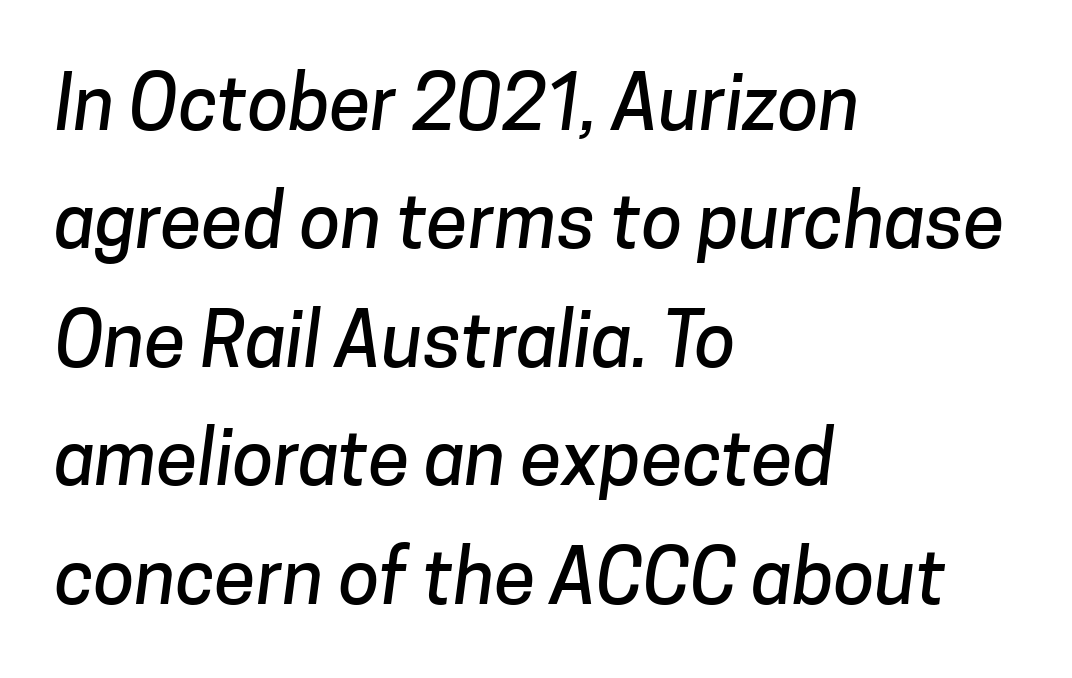
The image shows 75 px sans-serif type; set left-aligned, normal line spacing (1.58x), normal letter spacing, not underlined; low stroke contrast and a medium x-height.
